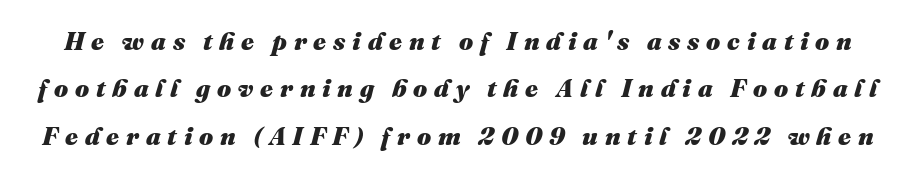
Widely set lines give the paragraph a tall, airy silhouette. There is plenty of visible air inserted between adjacent glyphs. Bold? Absolutely — the strokes are thick and heavy. You can tell it's italic because the verticals aren't actually vertical.
